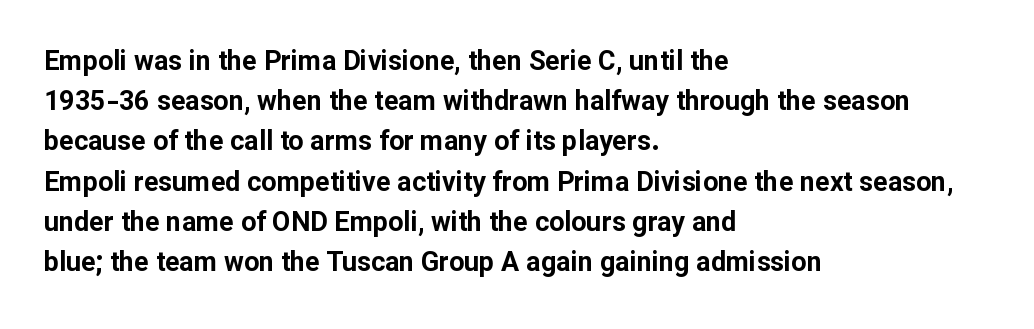
The image shows 27 px bold type, upright; set left-aligned, normal line spacing (1.49x), normal letter spacing, not underlined.
